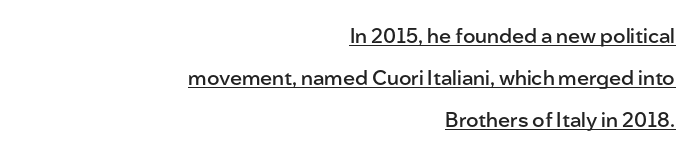
{"italic": "no", "bold": "semi", "underline": "yes", "align": "right", "line_spacing": "loose", "line_spacing_ratio": 2.1, "letter_spacing": "normal", "letter_spacing_em": 0.0, "glyph_px": 20}
